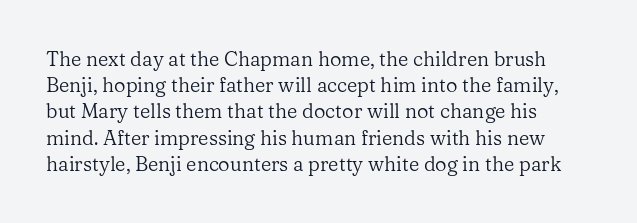
The image shows 20 px text type, upright; set normal line spacing (1.31x), normal letter spacing, not underlined.
